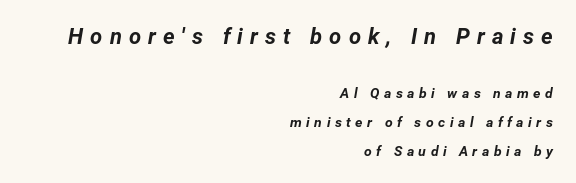
The image shows 22 px bold type, italic (leaning right); set right-aligned, loose line spacing (2.04x), unusually wide letter spacing (+0.32 em), not underlined; the first (top) block is 1.57x larger.
